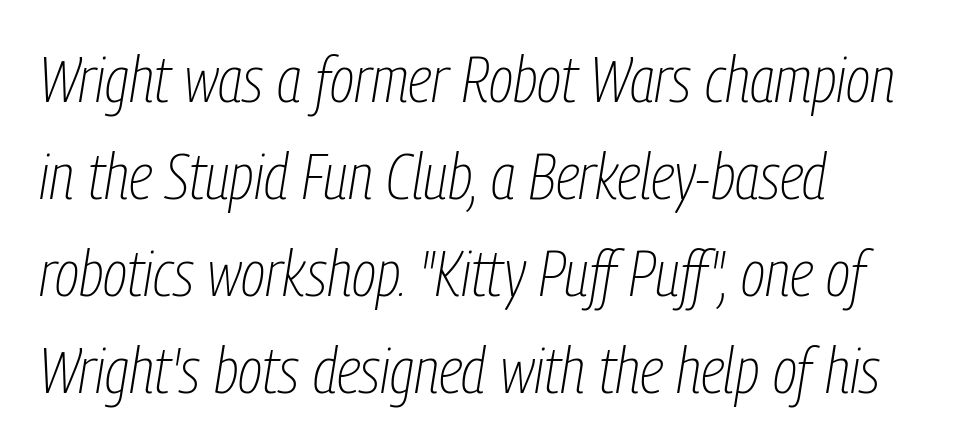
The space between consecutive lines is moderate. Compared with typical body copy, the letter spacing here is the same. Any mark beneath the type? The region is blank. Horizontal alignment here is leftward, the default for most running prose. Heaviness? Minimal to ordinary, like unemphasized prose.
